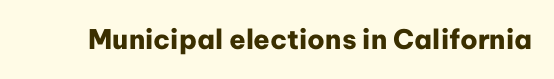
Q: Is the text bold? A: Yes.
Q: Is the text italic (slanted)? A: No, it is upright.
Q: Is the text underlined? A: No.
Q: Is the spacing between letters normal or unusually wide? A: Normal.
